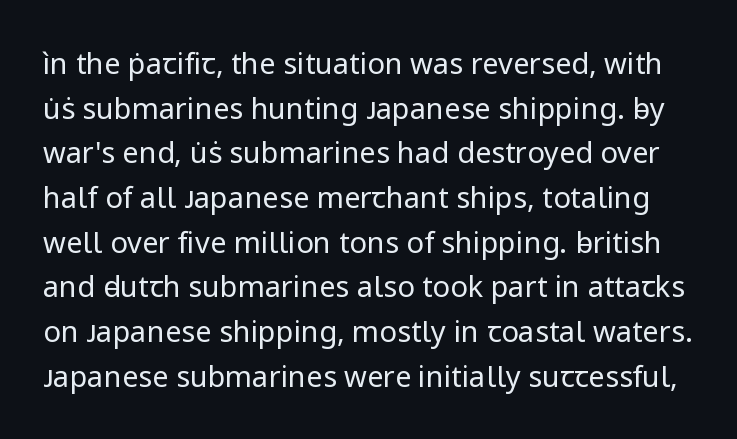
Q: Is the text bold? A: No.
Q: Is the text italic (slanted)? A: No, it is upright.
Q: Is the typeface a serif or a sans-serif typeface? A: Sans-serif.
Q: Is the text underlined? A: No.
Q: Is the spacing between letters normal or unusually wide? A: Normal.
Q: Is the spacing between lines tight, normal or loose? A: Normal.
Q: Width (condensed, normal, or wide)? A: Normal.
Q: Stroke contrast? A: Low.
Q: x-height? A: Medium.
Q: Monospaced? A: No.
